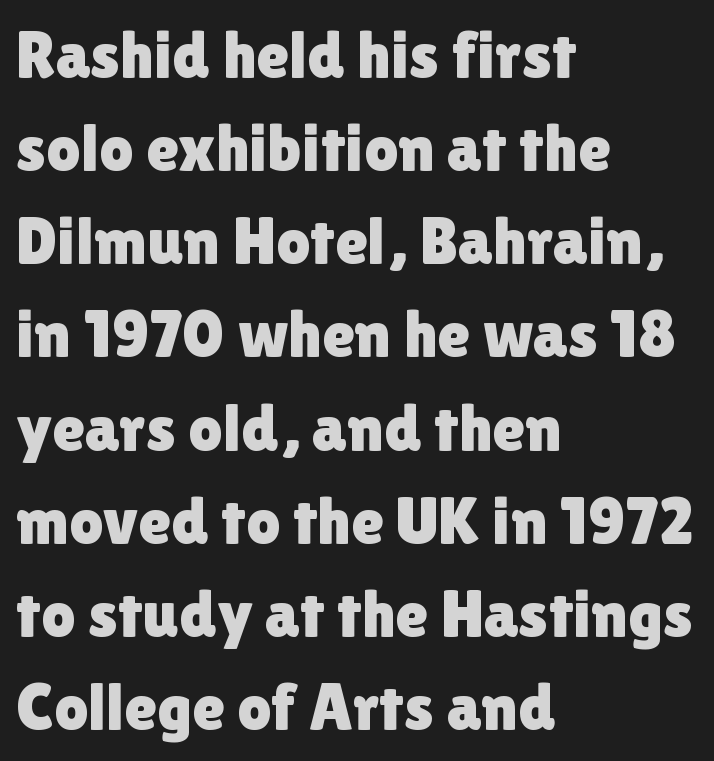
The image shows 67 px sans-serif type, upright; set left-aligned, normal line spacing (1.39x), normal letter spacing, not underlined; low stroke contrast and a medium x-height.
